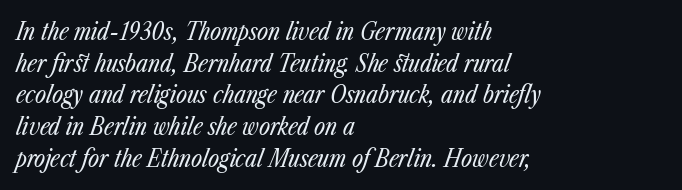
Q: Is the text bold? A: No.
Q: Is the text italic (slanted)? A: Yes, it leans right by about 23 degrees.
Q: Is the text underlined? A: No.
Q: How is the paragraph aligned? A: Left-aligned.
Q: Is the spacing between letters normal or unusually wide? A: Normal.
Q: Is the spacing between lines tight, normal or loose? A: Normal.
